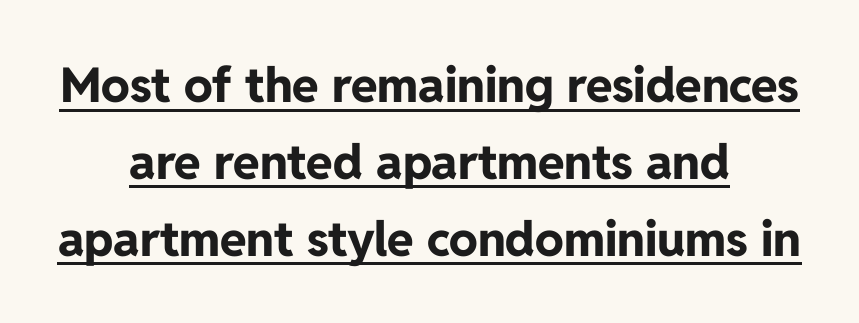
To sum up the face: it is a sans, with no serifs. The lettering is marked with a stroke running underneath it. The letters advance in unequal steps, a hallmark of proportional type. Does the copy run flush right? No — it is centered line by line.
